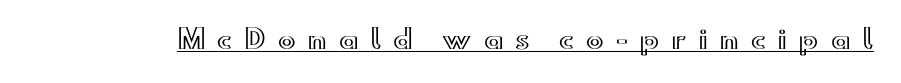
{"italic": "no", "underline": "yes", "letter_spacing": "wide", "letter_spacing_em": 0.48, "glyph_px": 26}
